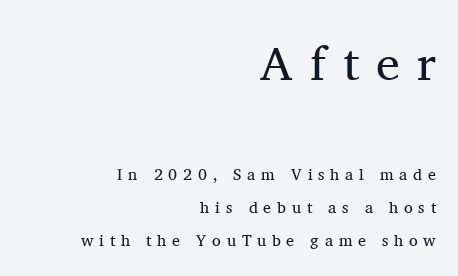
Q: Is the text bold? A: No.
Q: Is the text italic (slanted)? A: No, it is upright.
Q: Is the typeface a serif or a sans-serif typeface? A: Serif.
Q: Is the text underlined? A: No.
Q: How is the paragraph aligned? A: Right-aligned.
Q: Is the spacing between letters normal or unusually wide? A: Unusually wide.
Q: Is the spacing between lines tight, normal or loose? A: Loose.
Q: Which block of text is set in a larger size, the first (top) or the second (bottom)? A: The first (top) one.
Q: Width (condensed, normal, or wide)? A: Normal.
Q: Stroke contrast? A: Medium.
Q: x-height? A: Medium.
Q: Monospaced? A: No.
